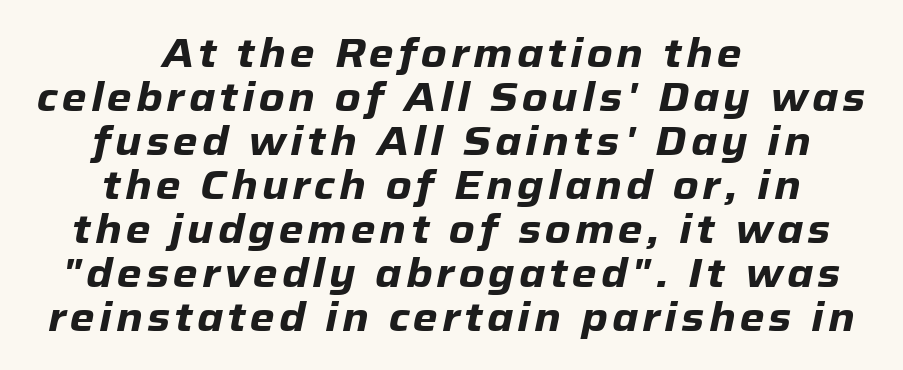
Q: Is the text bold? A: Yes.
Q: Is the text italic (slanted)? A: Yes, it leans right by about 12 degrees.
Q: Is the text underlined? A: No.
Q: How is the paragraph aligned? A: Centered.
Q: Is the spacing between lines tight, normal or loose? A: Tight.
Q: Width (condensed, normal, or wide)? A: Normal.
Q: Stroke contrast? A: Low.
Q: x-height? A: Medium.
Q: Monospaced? A: No.
